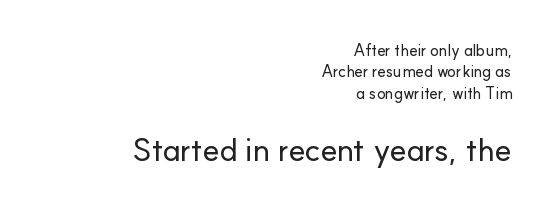
{"serif": "no", "italic": "no", "width": "normal", "stroke_contrast": "low", "x_height": "small", "monospaced": "no", "underline": "no", "align": "right", "line_spacing": "normal", "line_spacing_ratio": 1.33, "letter_spacing": "normal", "letter_spacing_em": 0.0, "larger_block": "second", "size_ratio": 2.0, "glyph_px": 32}
